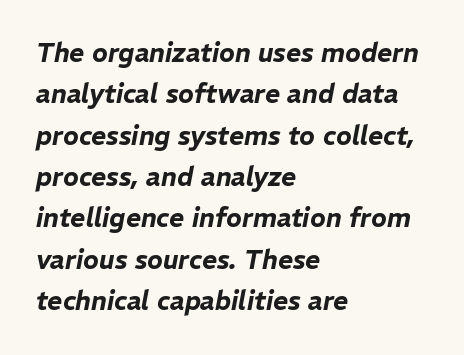
Q: Is the text italic (slanted)? A: Yes, it leans right by about 11 degrees.
Q: Is the text underlined? A: No.
Q: How is the paragraph aligned? A: Left-aligned.
Q: Is the spacing between letters normal or unusually wide? A: Normal.
Q: Is the spacing between lines tight, normal or loose? A: Normal.
